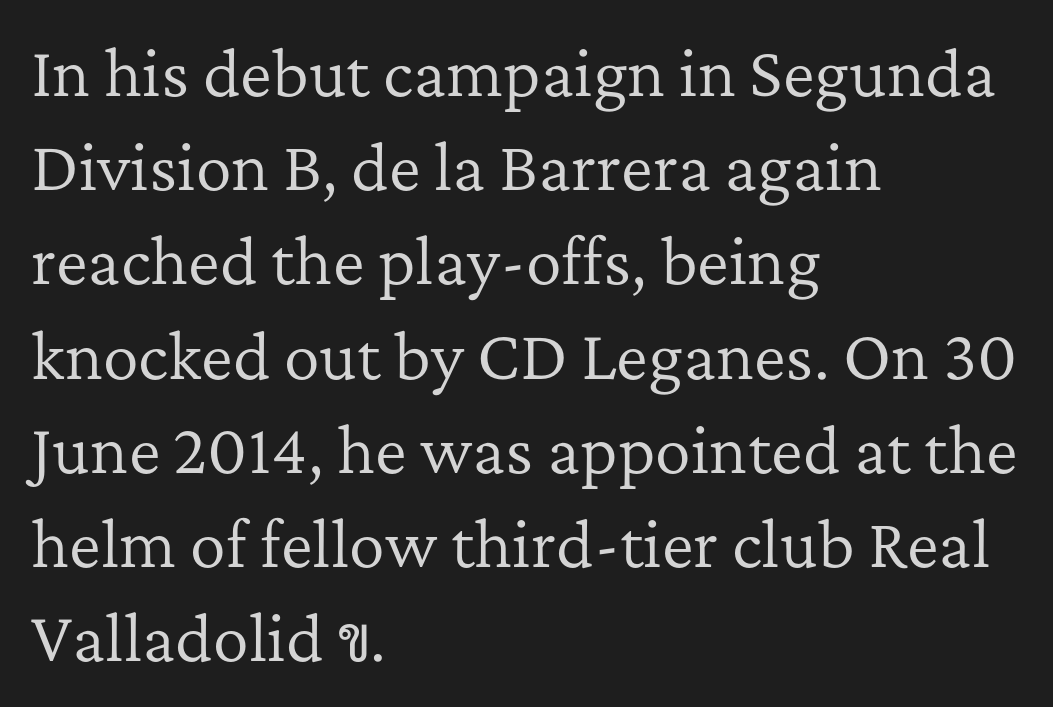
The block of text has a typical density, with ordinary space between rows. Here the glyphs are tracked normally, forming tight word shapes. A quiet, ordinary-to-light weight characterises the typeface. Each letter's strokes conclude with small projecting serifs.
